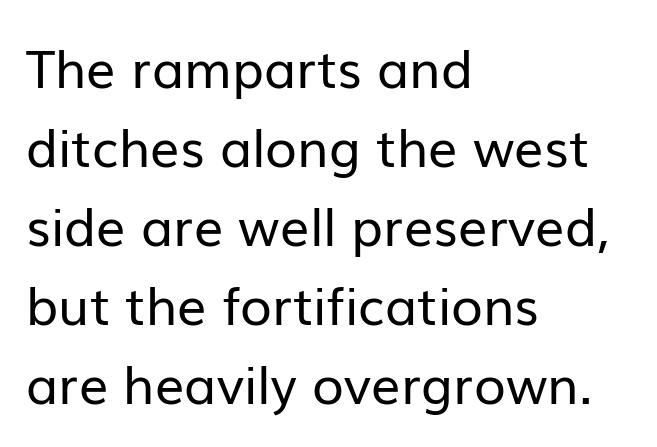
{"serif": "no", "italic": "no", "bold": "no", "weight": "regular", "width": "normal", "stroke_contrast": "low", "x_height": "medium", "monospaced": "no", "underline": "no", "align": "left", "line_spacing": "normal", "line_spacing_ratio": 1.52, "letter_spacing": "normal", "letter_spacing_em": 0.0, "glyph_px": 52}
